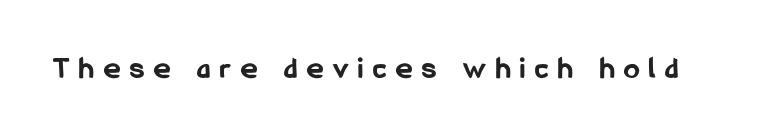
{"serif": "no", "italic": "no", "bold": "yes", "weight": "bold", "width": "condensed", "stroke_contrast": "low", "x_height": "medium", "monospaced": "no", "underline": "no", "letter_spacing": "wide", "letter_spacing_em": 0.32, "glyph_px": 31}
